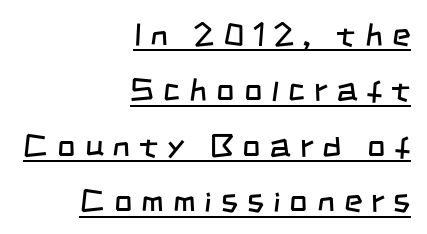
{"serif": "no", "bold": "no", "weight": "regular", "width": "condensed", "stroke_contrast": "low", "x_height": "large", "monospaced": "no", "underline": "yes", "align": "right", "line_spacing_ratio": 1.73, "letter_spacing": "wide", "letter_spacing_em": 0.28, "glyph_px": 32}
